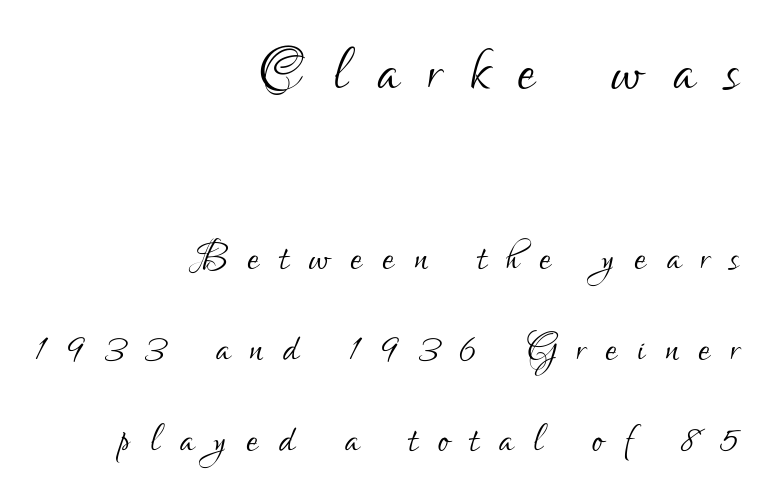
Q: Is the text bold? A: No.
Q: Is the text italic (slanted)? A: Yes.
Q: Is the typeface a serif or a sans-serif typeface? A: Sans-serif.
Q: Is the text underlined? A: No.
Q: How is the paragraph aligned? A: Right-aligned.
Q: Is the spacing between letters normal or unusually wide? A: Unusually wide.
Q: Which block of text is set in a larger size, the first (top) or the second (bottom)? A: The first (top) one.
Q: Width (condensed, normal, or wide)? A: Condensed.
Q: Stroke contrast? A: Low.
Q: x-height? A: Small.
Q: Monospaced? A: No.
